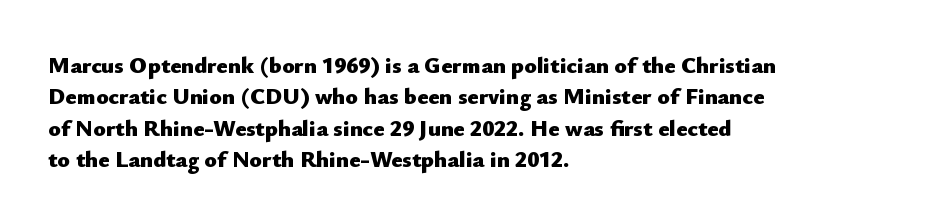
The image shows 23 px bold type, upright; set left-aligned, normal line spacing (1.36x), normal letter spacing, not underlined.
